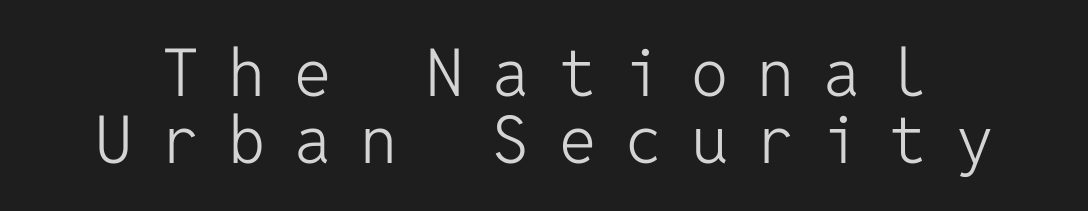
{"serif": "no", "italic": "no", "bold": "no", "weight": "light", "width": "normal", "stroke_contrast": "low", "x_height": "medium", "monospaced": "yes", "underline": "no", "line_spacing": "tight", "line_spacing_ratio": 1.01, "letter_spacing": "wide", "letter_spacing_em": 0.44, "glyph_px": 66}
